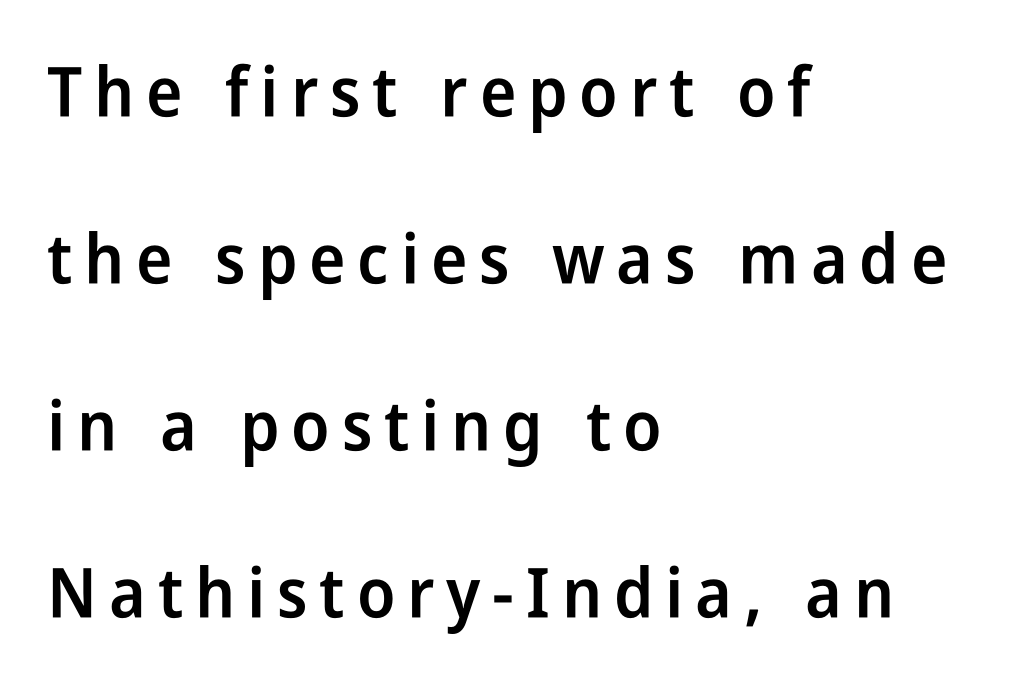
The image shows 69 px semibold, condensed sans-serif type, upright; set left-aligned, loose line spacing (2.42x), not underlined; low stroke contrast and a medium x-height.
